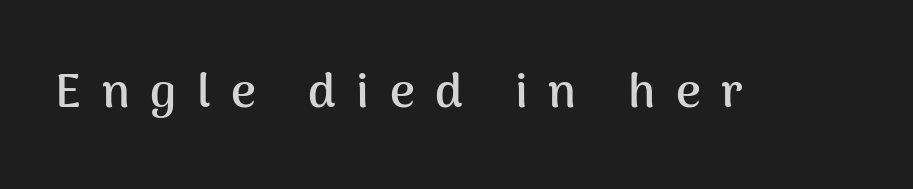
This sample uses a sans-serif face. Compared with typical body copy, the letter spacing here is much looser. The specimen omits any rule beneath the text block's lines. The passage shown is typed in a proportional face where columns would drift. Its strokes are broad and dark, the hallmark of bold type. The type sits square on the baseline with zero lean.
